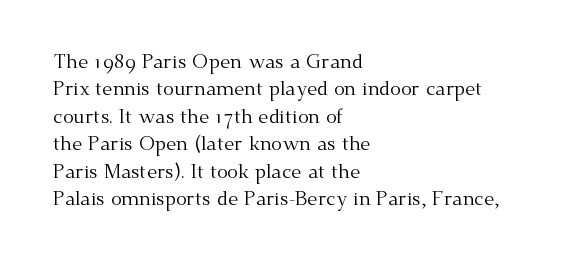
Caption: standard tracking, unaltered. Alignment: flush left. Line spacing here is normal. Weight: not bold — regular or lighter.
